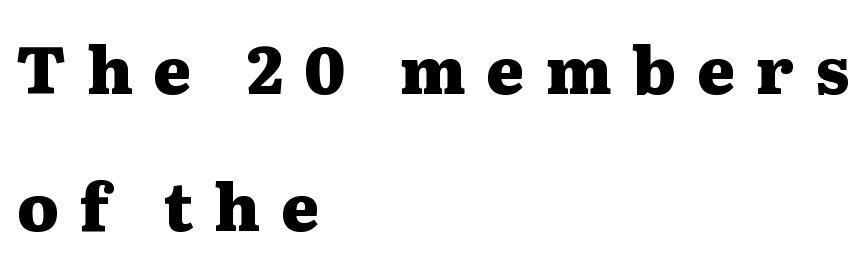
Set as a true bold cut, around the 700 mark. The strip under each line holds only bare page. Posture: upright roman. Classification — serif. Reading down the column, the eye jumps a long way to each next line.
